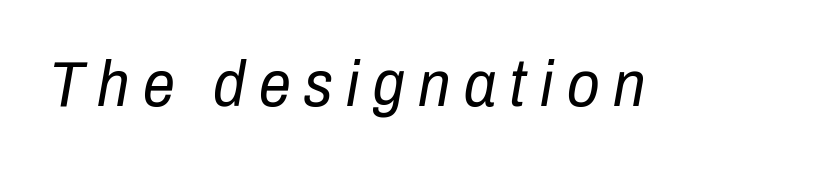
Q: Is the text bold? A: No.
Q: Is the text italic (slanted)? A: Yes, it leans right by about 10 degrees.
Q: Is the text underlined? A: No.
Q: Is the spacing between letters normal or unusually wide? A: Unusually wide.
Q: Width (condensed, normal, or wide)? A: Condensed.
Q: Stroke contrast? A: Low.
Q: x-height? A: Medium.
Q: Monospaced? A: No.
